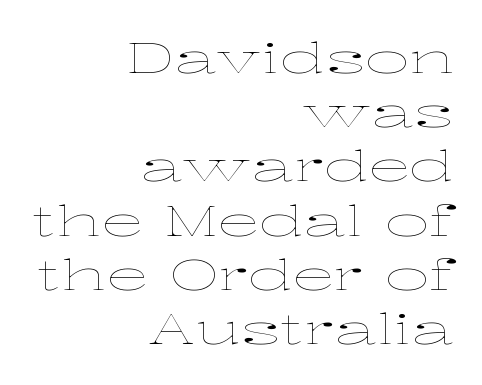
{"italic": "no", "bold": "no", "weight": "thin", "width": "wide", "stroke_contrast": "low", "x_height": "medium", "monospaced": "no", "underline": "no", "align": "right", "line_spacing": "normal", "line_spacing_ratio": 1.26, "letter_spacing": "normal", "letter_spacing_em": 0.0, "glyph_px": 43}
